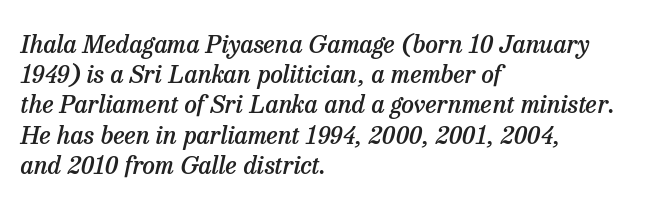
The image shows 25 px text type, italic (leaning right); set left-aligned, line spacing 1.21x, normal letter spacing, not underlined.
